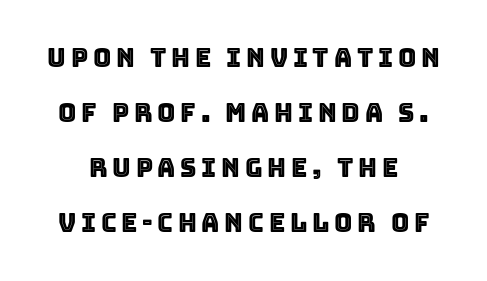
Notice how the stems are strictly vertical — no italics here. Leading: increased. Beneath every word, the page is bare.
